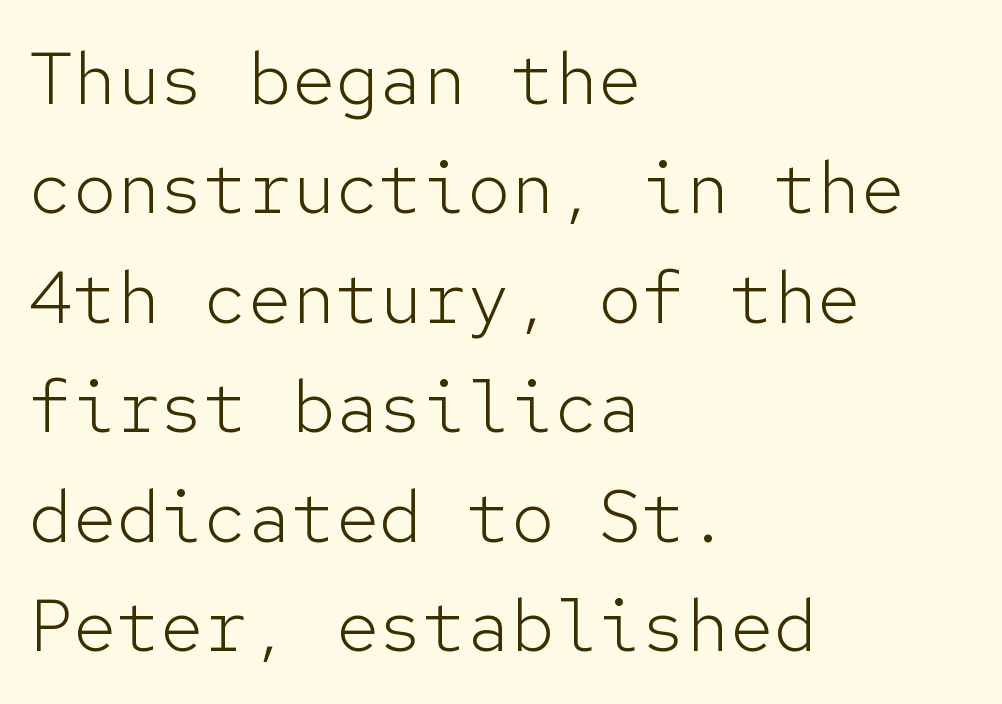
The image shows 73 px light sans-serif type, upright, monospaced; set left-aligned, normal line spacing (1.5x), normal letter spacing, not underlined; low stroke contrast and a medium x-height.
